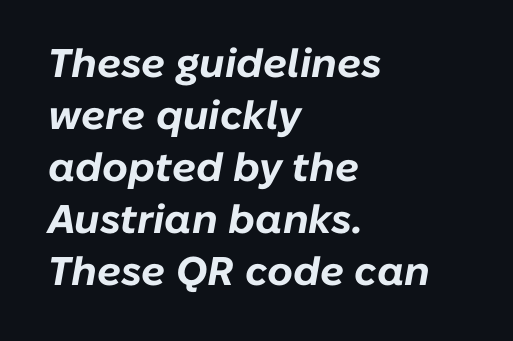
The image shows 40 px bold type, italic (leaning right); set left-aligned, normal line spacing (1.3x), normal letter spacing, not underlined; low stroke contrast and a medium x-height.
